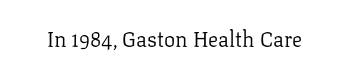
The image shows 21 px text type, upright; set normal letter spacing, not underlined.
